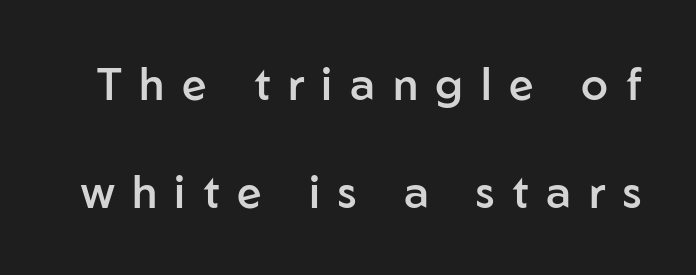
The image shows 44 px semibold sans-serif type, upright; set loose line spacing (2.46x), unusually wide letter spacing (+0.4 em), not underlined; low stroke contrast and a medium x-height.
